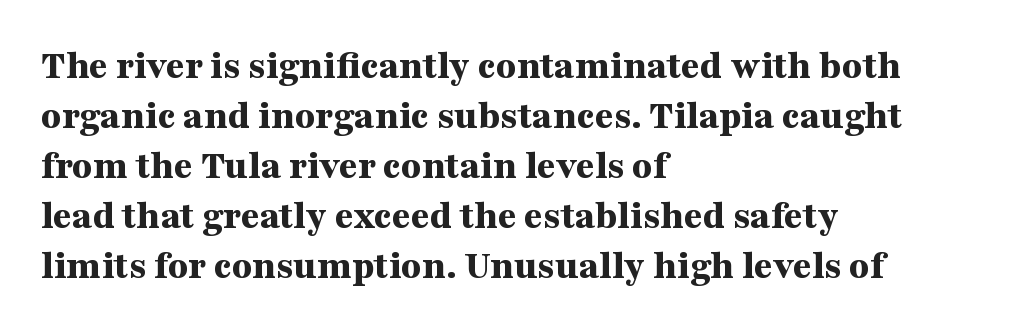
Q: Is the text bold? A: Yes.
Q: Is the text italic (slanted)? A: No, it is upright.
Q: Is the typeface a serif or a sans-serif typeface? A: Serif.
Q: Is the text underlined? A: No.
Q: How is the paragraph aligned? A: Left-aligned.
Q: Is the spacing between letters normal or unusually wide? A: Normal.
Q: Width (condensed, normal, or wide)? A: Wide.
Q: Stroke contrast? A: Medium.
Q: x-height? A: Medium.
Q: Monospaced? A: No.
